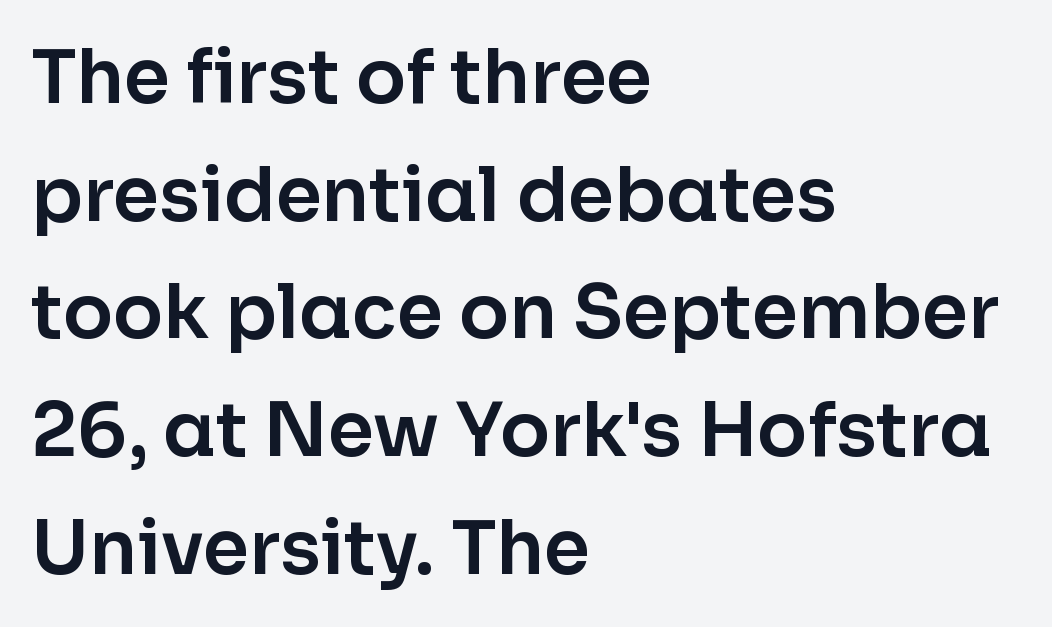
Q: Is the text italic (slanted)? A: No, it is upright.
Q: Is the typeface a serif or a sans-serif typeface? A: Sans-serif.
Q: Is the text underlined? A: No.
Q: How is the paragraph aligned? A: Left-aligned.
Q: Is the spacing between letters normal or unusually wide? A: Normal.
Q: Is the spacing between lines tight, normal or loose? A: Normal.
Q: Width (condensed, normal, or wide)? A: Normal.
Q: Stroke contrast? A: Low.
Q: x-height? A: Medium.
Q: Monospaced? A: No.
